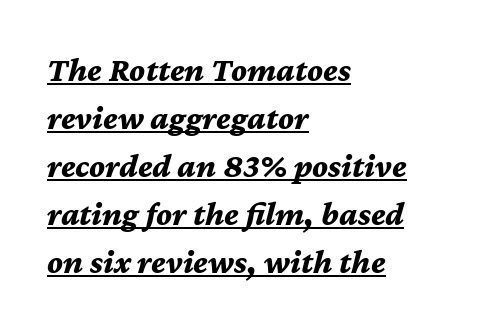
The image shows 34 px bold type, italic (leaning right); set left-aligned, normal line spacing (1.41x), normal letter spacing, underlined; medium stroke contrast and a medium x-height.
